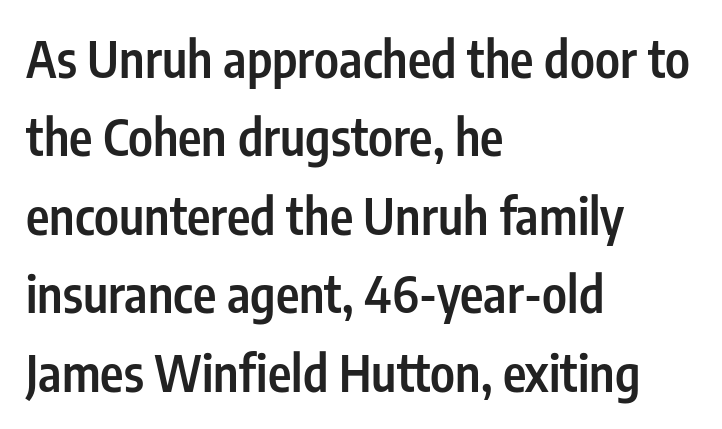
Glance below the letters and you will spot only blank space. Do the characters align in a grid? No, the font is proportional. A sans-serif font was chosen for this passage. Summary of vertical rhythm: regular, with standard interline spacing.
